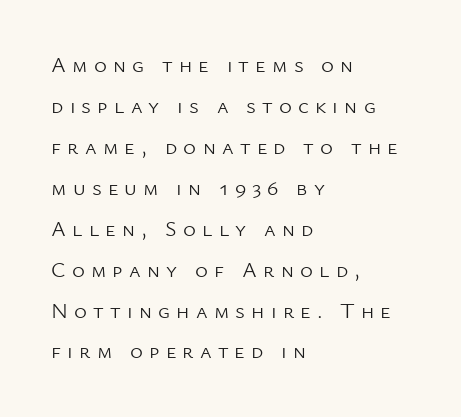
The image shows 22 px text type, upright; set left-aligned, line spacing 1.86x, unusually wide letter spacing (+0.28 em), not underlined.
